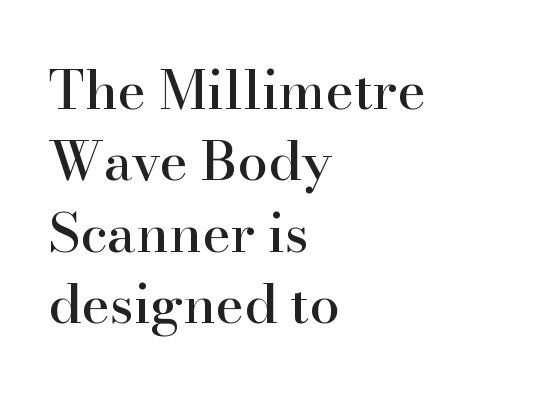
Each new line begins a customary step beneath the previous one. Is there any slant? The stems are plumb. One-word summary of the alignment: left. Anything drawn beneath the words? Only blank space. Proportional: the letters do not fall into vertical columns.
